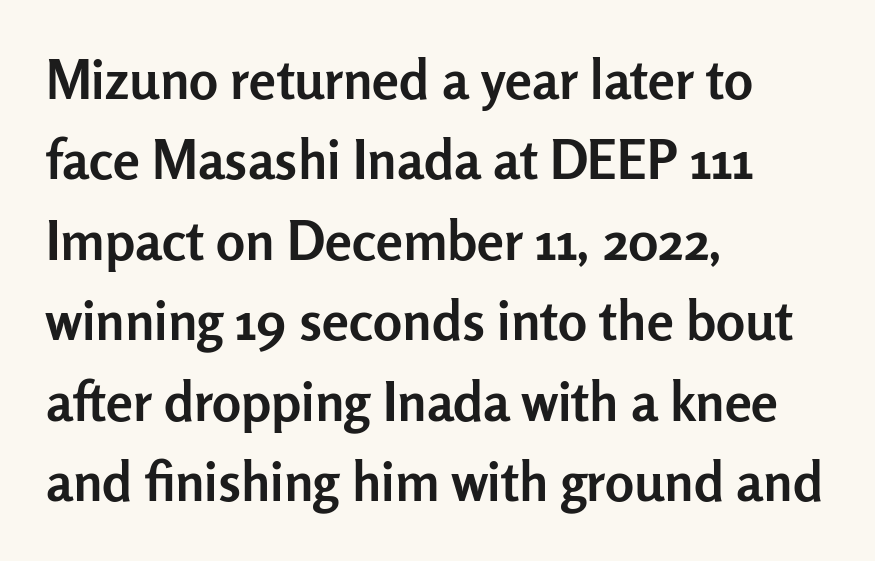
Q: Is the text bold? A: Yes.
Q: Is the text italic (slanted)? A: No, it is upright.
Q: Is the typeface a serif or a sans-serif typeface? A: Sans-serif.
Q: Is the text underlined? A: No.
Q: How is the paragraph aligned? A: Left-aligned.
Q: Is the spacing between letters normal or unusually wide? A: Normal.
Q: Is the spacing between lines tight, normal or loose? A: Normal.
Q: Width (condensed, normal, or wide)? A: Normal.
Q: Stroke contrast? A: Low.
Q: x-height? A: Medium.
Q: Monospaced? A: No.
